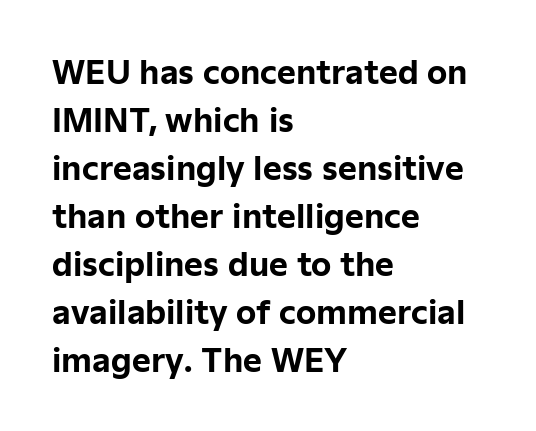
It's the straight-up-and-down kind of type. Tracking value appears to be zero — textbook default spacing. Regarding leading, the lines here are spaced in the standard way. The string is rendered with underlining switched off.
